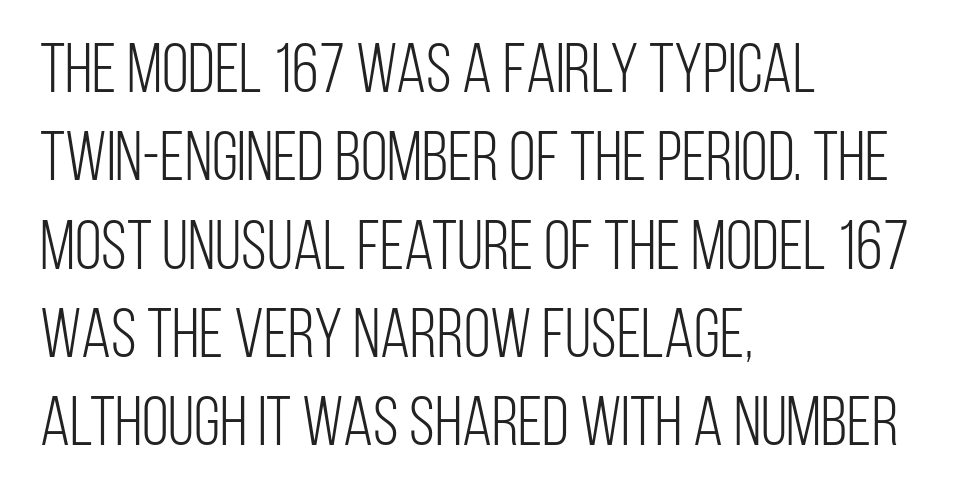
Inter-character spacing is left at the font's built-in metrics. Honestly, the row spacing looks completely unremarkable. Note: no serifs on the glyphs. The specimen omits any rule beneath the text block's lines.
